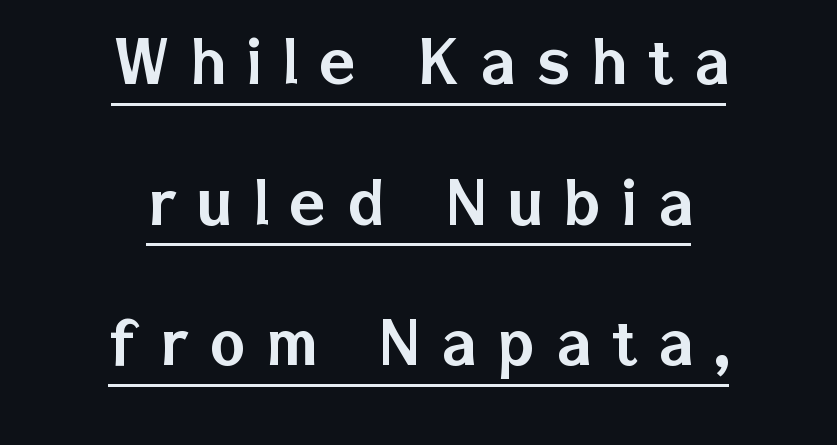
{"serif": "no", "italic": "no", "width": "normal", "stroke_contrast": "low", "x_height": "medium", "monospaced": "no", "underline": "yes", "align": "center", "line_spacing_ratio": 1.85, "letter_spacing": "wide", "letter_spacing_em": 0.28, "glyph_px": 76}
